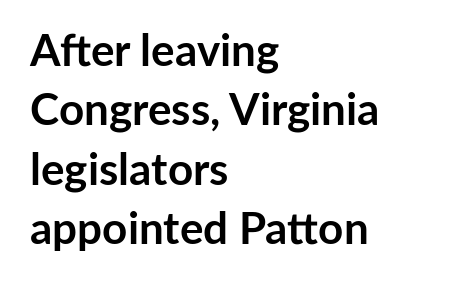
Varying glyph widths throughout — classic text-font behaviour. This sample keeps an unexceptional amount of space between lines. Each row of text sits above clean, open space. These lines stack with their left ends in a neat column.
